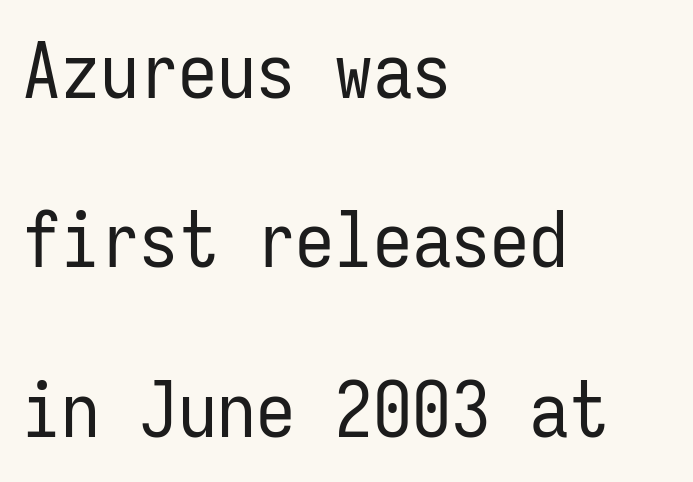
{"serif": "no", "italic": "no", "bold": "no", "weight": "regular", "width": "condensed", "stroke_contrast": "low", "x_height": "medium", "monospaced": "yes", "underline": "no", "align": "left", "line_spacing": "loose", "line_spacing_ratio": 2.17, "letter_spacing": "normal", "letter_spacing_em": 0.0, "glyph_px": 78}
